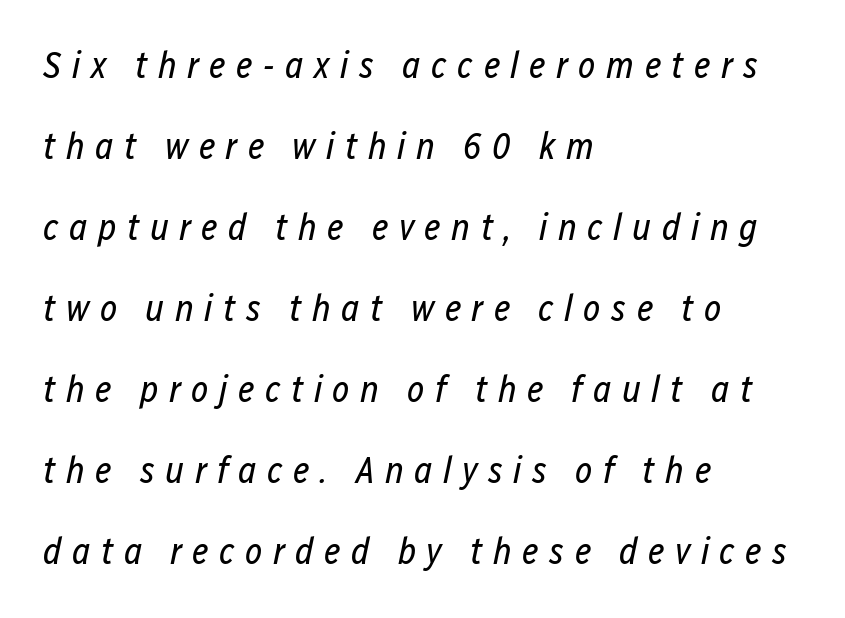
Q: Is the text bold? A: No.
Q: Is the text italic (slanted)? A: Yes, it leans right by about 12 degrees.
Q: Is the text underlined? A: No.
Q: How is the paragraph aligned? A: Left-aligned.
Q: Is the spacing between letters normal or unusually wide? A: Unusually wide.
Q: Is the spacing between lines tight, normal or loose? A: Loose.
Q: Width (condensed, normal, or wide)? A: Condensed.
Q: Stroke contrast? A: Low.
Q: x-height? A: Medium.
Q: Monospaced? A: No.
